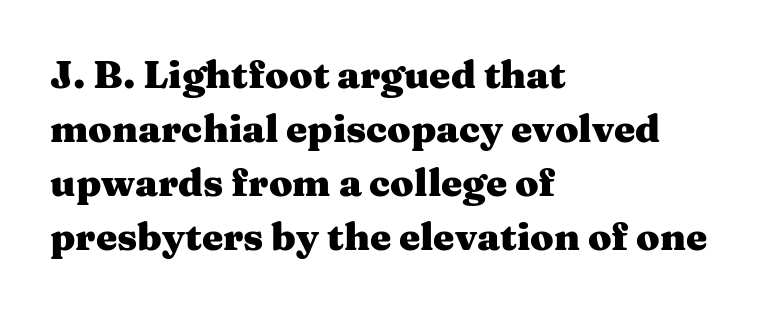
Upright lettering throughout. Rows of type keep a routine distance in the vertical direction. If you drew a ruler down the left edge, every line would touch it. You can tell from the footed stems that serif type was used. Typesetter's note: full bold, strokes at maximum text heaviness. Here the designer chose a conventional face with non-uniform glyph widths.
